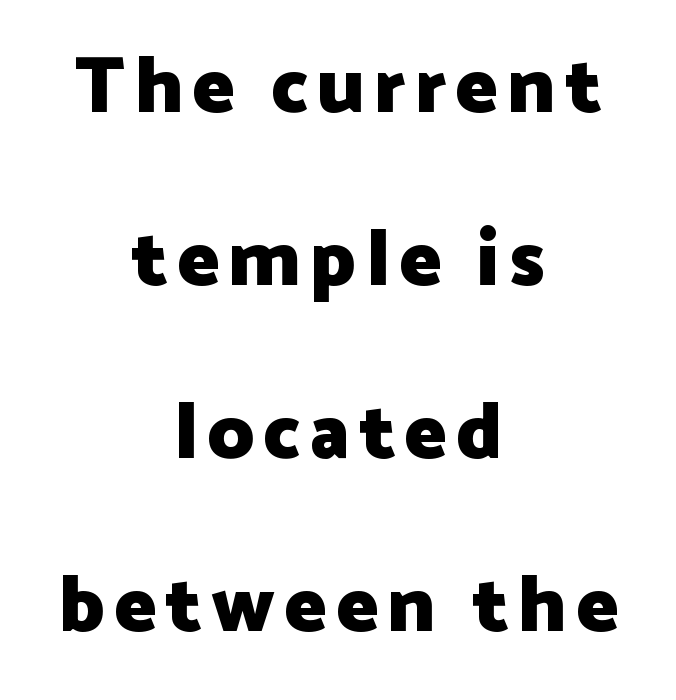
Q: Is the text bold? A: Yes.
Q: Is the text italic (slanted)? A: No, it is upright.
Q: Is the typeface a serif or a sans-serif typeface? A: Sans-serif.
Q: Is the text underlined? A: No.
Q: How is the paragraph aligned? A: Centered.
Q: Is the spacing between lines tight, normal or loose? A: Loose.
Q: Width (condensed, normal, or wide)? A: Normal.
Q: Stroke contrast? A: Low.
Q: x-height? A: Medium.
Q: Monospaced? A: No.
